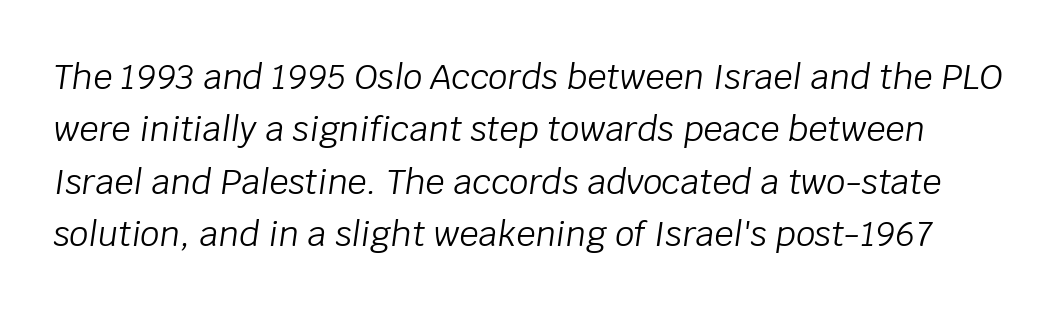
Q: Is the text bold? A: No.
Q: Is the text italic (slanted)? A: Yes, it leans right by about 8 degrees.
Q: Is the text underlined? A: No.
Q: Is the spacing between letters normal or unusually wide? A: Normal.
Q: Is the spacing between lines tight, normal or loose? A: Normal.
Q: Width (condensed, normal, or wide)? A: Normal.
Q: Stroke contrast? A: Low.
Q: x-height? A: Large.
Q: Monospaced? A: No.
